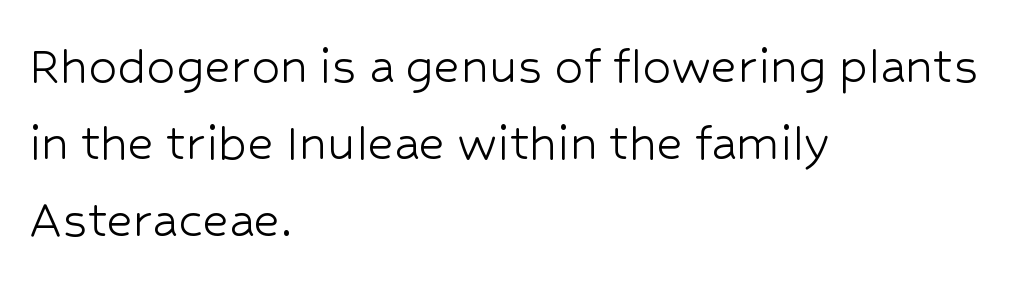
Serifs: no, the terminals of the letterforms are clean. The rendering uses natural spacing where letterforms have individual widths. The passage shown stacks its lines at a standard gap. Rule under the text: the space is simply empty.
